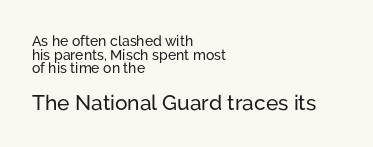
You could call the tracking neutral — neither tight nor loose. Nope, not italic — everything's standing straight. The block sitting lower on the canvas is the one with enlarged characters. The glyphs are unaccompanied by any horizontal stroke below them. Left-aligned paragraph, ragged on the right.
